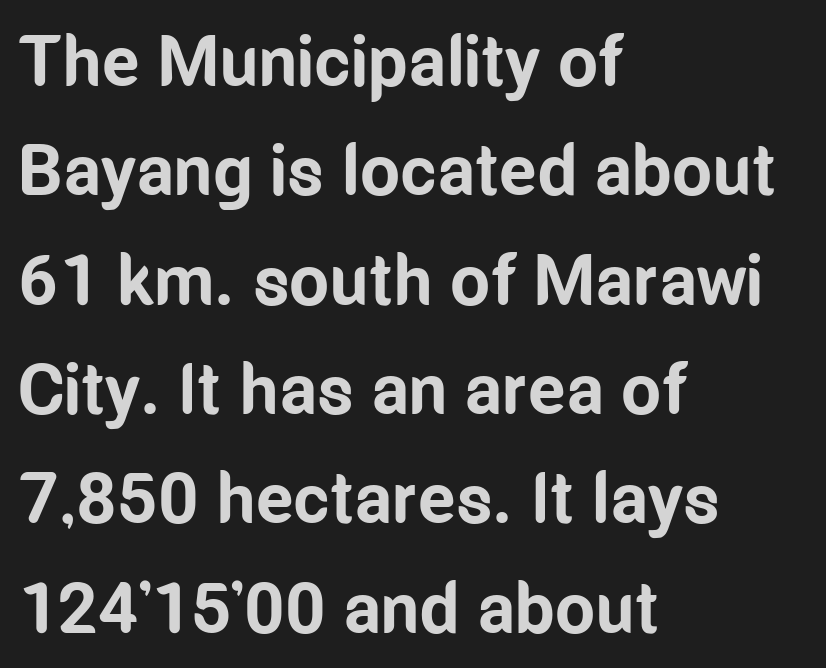
Q: Is the text bold? A: Yes.
Q: Is the text italic (slanted)? A: No, it is upright.
Q: Is the typeface a serif or a sans-serif typeface? A: Sans-serif.
Q: Is the text underlined? A: No.
Q: How is the paragraph aligned? A: Left-aligned.
Q: Is the spacing between letters normal or unusually wide? A: Normal.
Q: Is the spacing between lines tight, normal or loose? A: Normal.
Q: Width (condensed, normal, or wide)? A: Condensed.
Q: Stroke contrast? A: Low.
Q: x-height? A: Medium.
Q: Monospaced? A: No.
